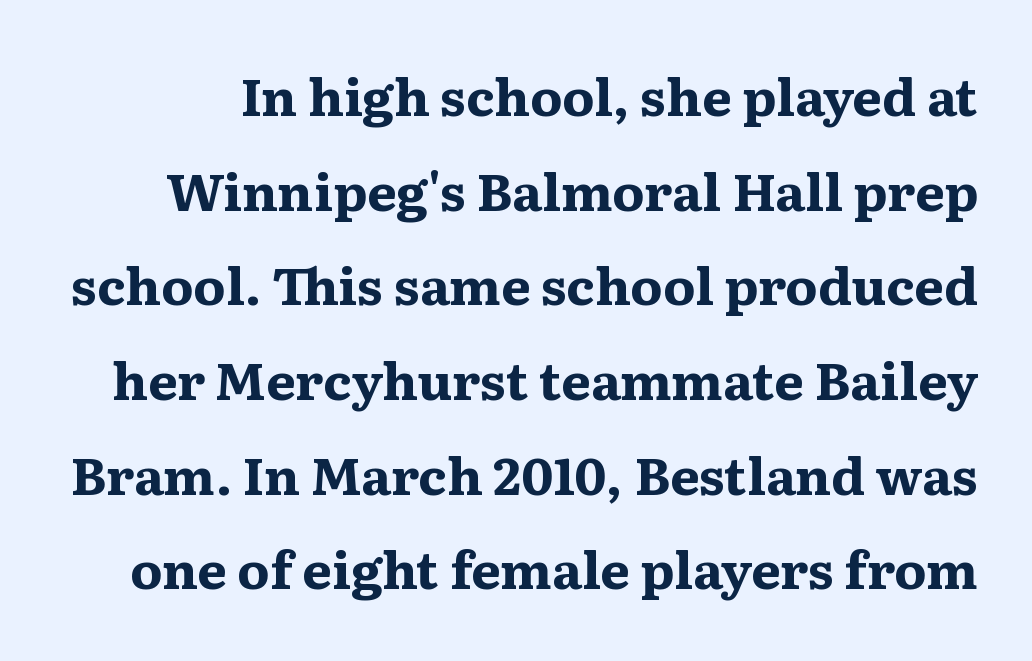
The image shows 52 px bold, wide serif type, upright; set line spacing 1.82x, normal letter spacing, not underlined; medium stroke contrast and a medium x-height.
